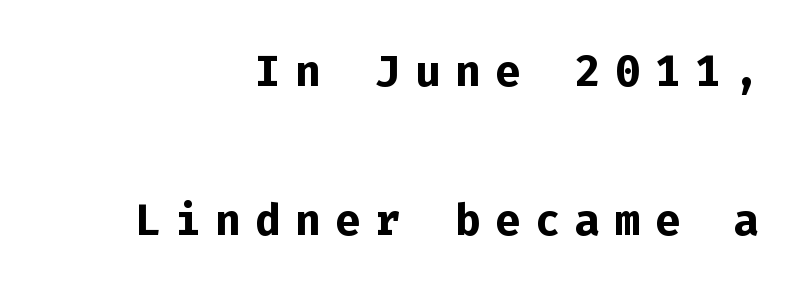
You could count columns in this text — the font is strictly monospaced. The passage shown is not underscored anywhere. This rendering uses right alignment, leaving the left contour irregular. Each new line begins a long way beneath the previous one. Designer's note — italics off, roman on.
